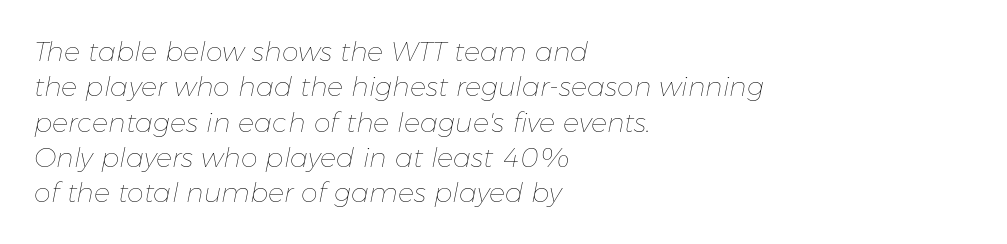
Leading matches the norm, producing a regular column. Compared with a centered layout, this one pins lines to the left instead. A clean baseline with only descenders dipping below it. Posture: slanted. The passage shown has conventional tracking throughout. Heaviness? Minimal to ordinary, like unemphasized prose.
